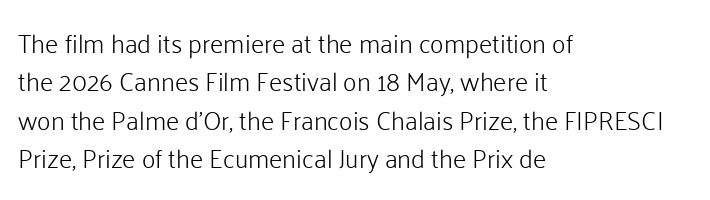
{"italic": "no", "bold": "no", "underline": "no", "align": "left", "line_spacing": "normal", "line_spacing_ratio": 1.48, "letter_spacing": "normal", "letter_spacing_em": 0.0, "glyph_px": 26}
